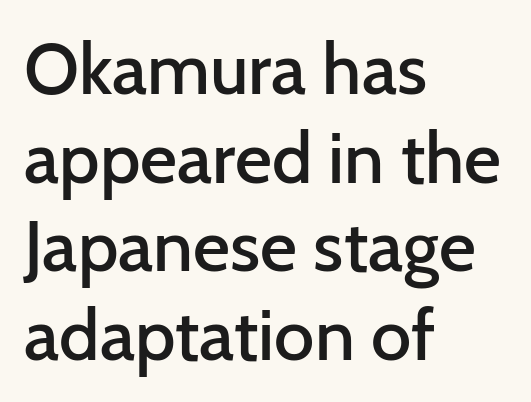
The image shows 72 px semibold sans-serif type, upright; set left-aligned, line spacing 1.23x, normal letter spacing, not underlined; low stroke contrast and a medium x-height.
